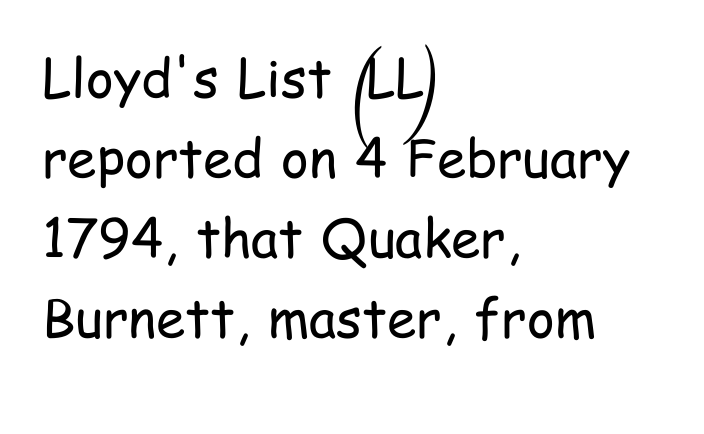
Q: Is the text bold? A: No.
Q: Is the text italic (slanted)? A: No, it is upright.
Q: Is the typeface a serif or a sans-serif typeface? A: Sans-serif.
Q: Is the text underlined? A: No.
Q: How is the paragraph aligned? A: Left-aligned.
Q: Is the spacing between letters normal or unusually wide? A: Normal.
Q: Is the spacing between lines tight, normal or loose? A: Normal.
Q: Width (condensed, normal, or wide)? A: Condensed.
Q: Stroke contrast? A: Low.
Q: x-height? A: Medium.
Q: Monospaced? A: No.
